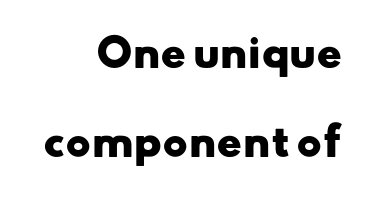
Every letter is thick-stroked: bold, no question. Look at the tracking — it's just the regular setting, nothing added. Descenders are the only things crossing below the line. Leftover space on each line is placed entirely before the opening word. Vertically, the passage feels expansive, rows floating well apart.
